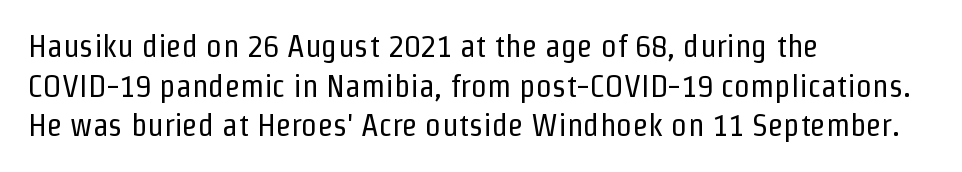
Here the glyphs are tracked normally, forming tight word shapes. Designer's note — italics off, roman on. Do the characters align in a grid? No, the font is proportional. Are there feet on the stems? There aren't — it's a sans.
